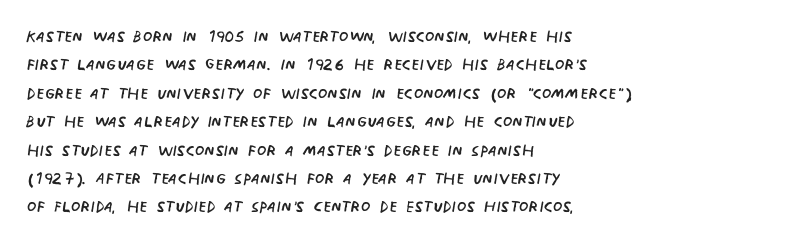
Rule under the text: the space is simply empty. Honestly, the letter spacing is just normal — you wouldn't notice it. The strokes are not fattened; the text isn't bold. Layout note: lines flush left. The designer left line spacing at the default.
